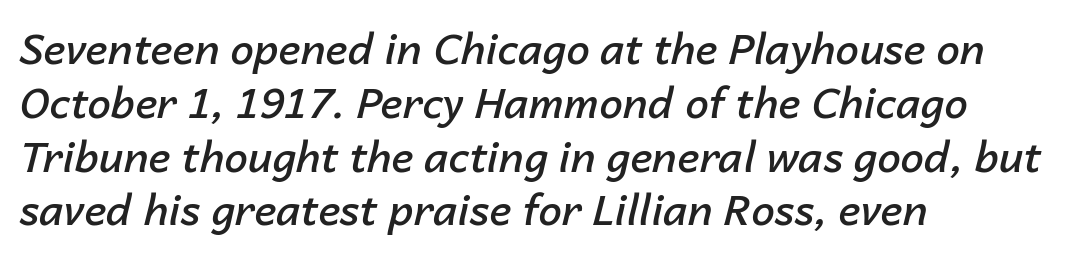
Italic? Definitely — the glyphs are oblique. Students, observe: this is what conventionally led text looks like. Compared with a centered layout, this one pins lines to the left instead. Observe the ordinary spacing: letters are neighbours, not strangers. Firm but not heavy-handed strokes: this text is semibold.
